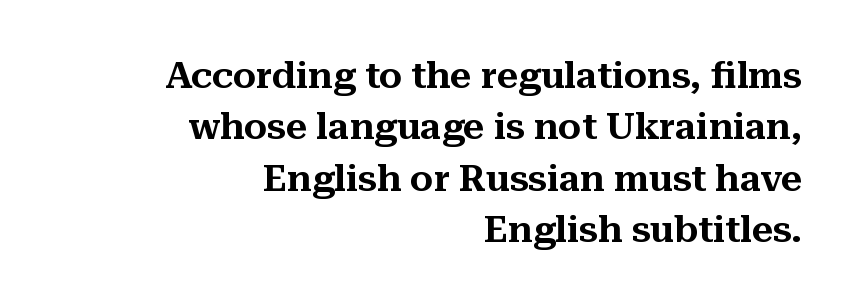
{"serif": "yes", "italic": "no", "width": "normal", "stroke_contrast": "medium", "x_height": "medium", "monospaced": "no", "underline": "no", "align": "right", "line_spacing": "normal", "line_spacing_ratio": 1.39, "letter_spacing": "normal", "letter_spacing_em": 0.0, "glyph_px": 37}
